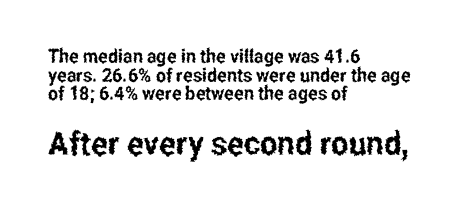
{"serif": "no", "italic": "no", "width": "condensed", "stroke_contrast": "low", "x_height": "medium", "monospaced": "no", "underline": "no", "align": "left", "line_spacing": "tight", "line_spacing_ratio": 0.98, "letter_spacing": "normal", "letter_spacing_em": 0.0, "larger_block": "second", "size_ratio": 1.74, "glyph_px": 33}
